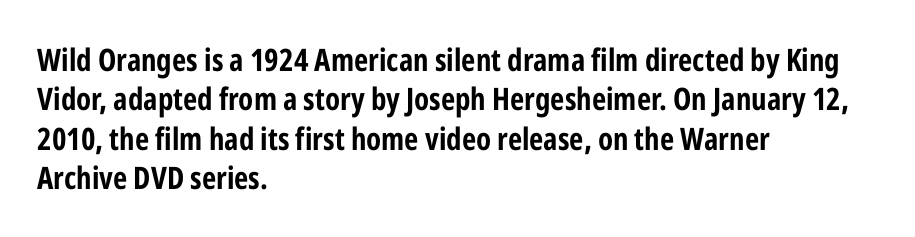
The glyphs in this specimen are sans serif. The rows are spaced the way most documents space them. How are the letters spaced? Ordinarily, with no added tracking. Is this a fixed-width face? No — the glyphs have proportional, varying widths. The string is rendered with underlining switched off. Set as a true bold cut, around the 700 mark.
